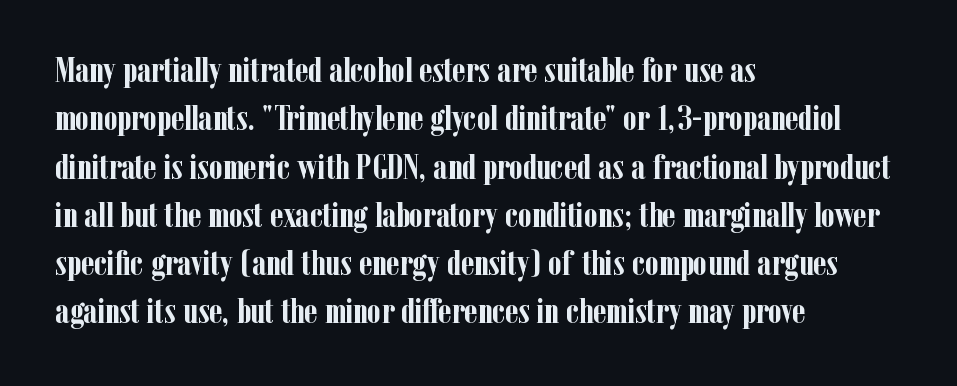
{"serif": "yes", "italic": "no", "bold": "yes", "weight": "semibold", "width": "condensed", "stroke_contrast": "low", "x_height": "medium", "monospaced": "no", "underline": "no", "align": "left", "line_spacing": "normal", "line_spacing_ratio": 1.38, "letter_spacing": "normal", "letter_spacing_em": 0.0, "glyph_px": 35}
